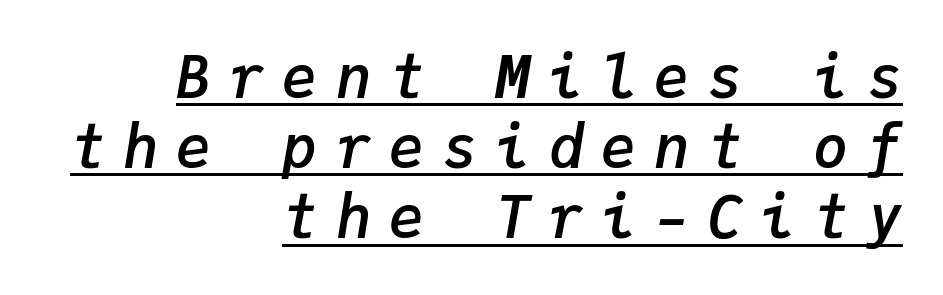
The image shows 59 px semibold type, italic (leaning right), monospaced; set right-aligned, line spacing 1.19x, unusually wide letter spacing (+0.3 em), underlined; low stroke contrast and a medium x-height.
